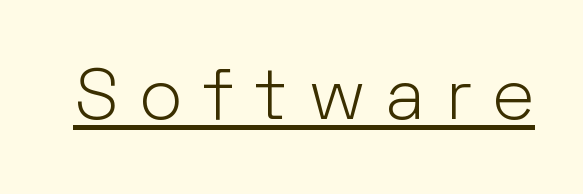
Ink coverage per letter is moderate at most. How are the letters spaced? Widely, with obvious added tracking. These lines are composed in type without serifs. Underline: present. Is this a fixed-width face? No — the glyphs have proportional, varying widths.
